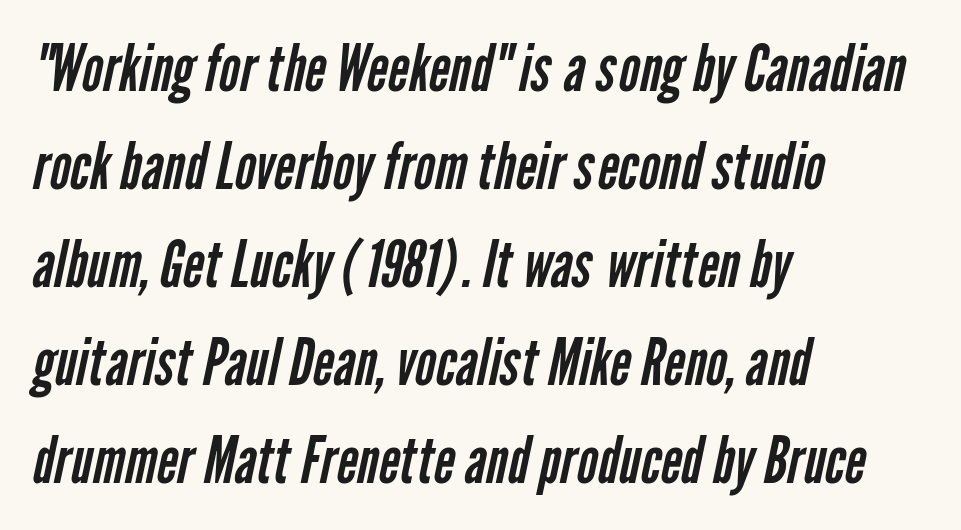
Q: Is the text bold? A: No.
Q: Is the typeface a serif or a sans-serif typeface? A: Sans-serif.
Q: Is the text underlined? A: No.
Q: How is the paragraph aligned? A: Left-aligned.
Q: Is the spacing between letters normal or unusually wide? A: Normal.
Q: Is the spacing between lines tight, normal or loose? A: Normal.
Q: Width (condensed, normal, or wide)? A: Condensed.
Q: Stroke contrast? A: Low.
Q: x-height? A: Medium.
Q: Monospaced? A: No.
